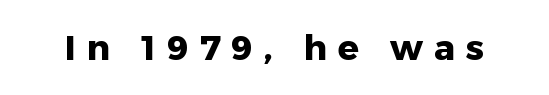
Q: Is the text bold? A: Yes.
Q: Is the text italic (slanted)? A: No, it is upright.
Q: Is the typeface a serif or a sans-serif typeface? A: Sans-serif.
Q: Is the text underlined? A: No.
Q: Is the spacing between letters normal or unusually wide? A: Unusually wide.
Q: Width (condensed, normal, or wide)? A: Normal.
Q: Stroke contrast? A: Low.
Q: x-height? A: Medium.
Q: Monospaced? A: No.
